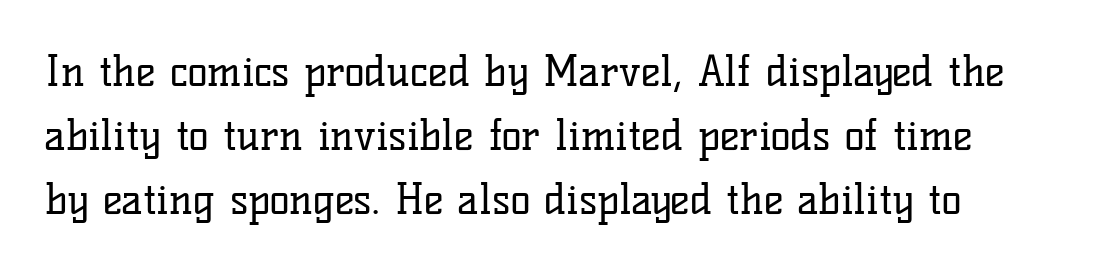
Q: Is the text bold? A: No.
Q: Is the text italic (slanted)? A: No, it is upright.
Q: Is the typeface a serif or a sans-serif typeface? A: Serif.
Q: Is the text underlined? A: No.
Q: Is the spacing between letters normal or unusually wide? A: Normal.
Q: Is the spacing between lines tight, normal or loose? A: Normal.
Q: Width (condensed, normal, or wide)? A: Normal.
Q: Stroke contrast? A: Low.
Q: x-height? A: Medium.
Q: Monospaced? A: No.
